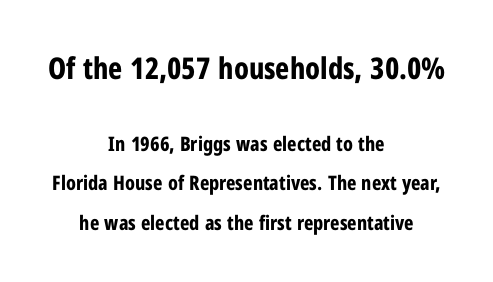
Does the lettering tilt? It doesn't — this is upright. Leftover space on each line is divided equally before and after the words. Beneath every word, the page is bare. These lines are rendered in a variable-pitch font. Nothing sits at the stroke ends, so this counts as sans-serif.
